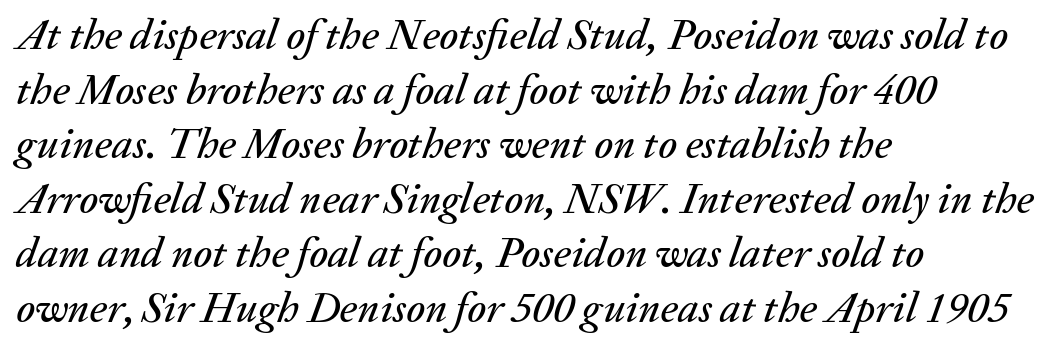
The image shows 43 px text type, italic (leaning right); set left-aligned, normal line spacing (1.27x), normal letter spacing, not underlined; medium stroke contrast and a medium x-height.
